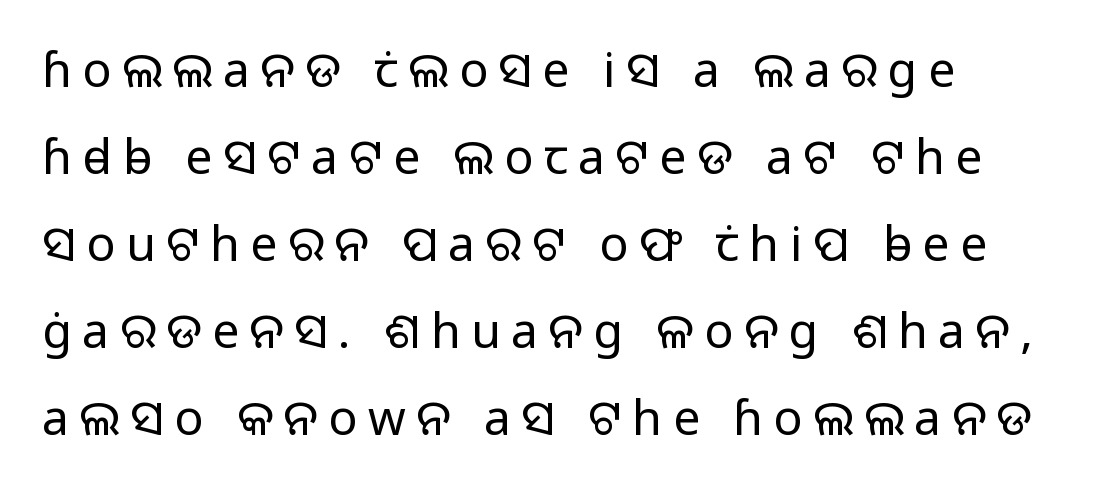
This sample uses an upright cut, with every glyph sitting square on the baseline. The face used here is proportionally spaced, like ordinary book or web type. Glyph-to-glyph distance is far greater than everyday printed text. No word sits above an underline. Counters stay open thanks to moderate or lighter strokes. This is sans-serif lettering, the kind often seen on screens and signage.
